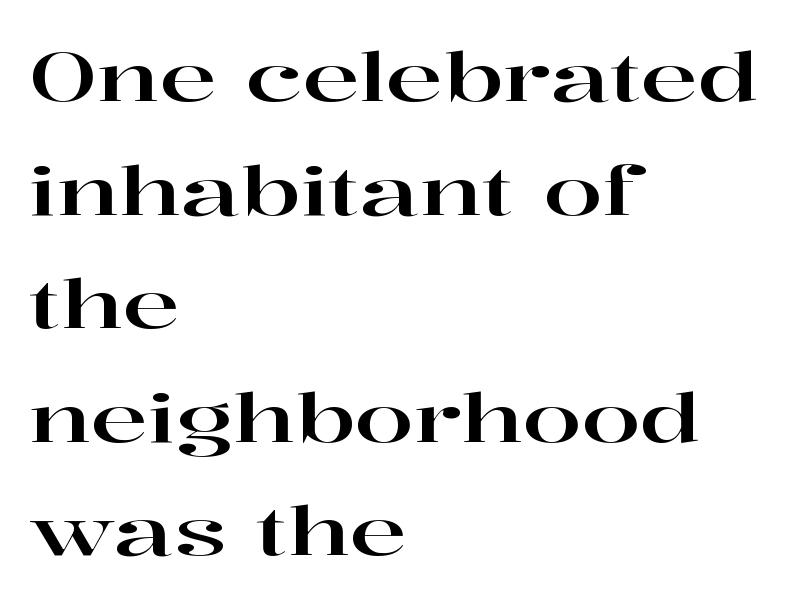
Q: Is the text italic (slanted)? A: No, it is upright.
Q: Is the typeface a serif or a sans-serif typeface? A: Serif.
Q: Is the text underlined? A: No.
Q: How is the paragraph aligned? A: Left-aligned.
Q: Is the spacing between letters normal or unusually wide? A: Normal.
Q: Is the spacing between lines tight, normal or loose? A: Normal.
Q: Width (condensed, normal, or wide)? A: Wide.
Q: Stroke contrast? A: High.
Q: x-height? A: Medium.
Q: Monospaced? A: No.
